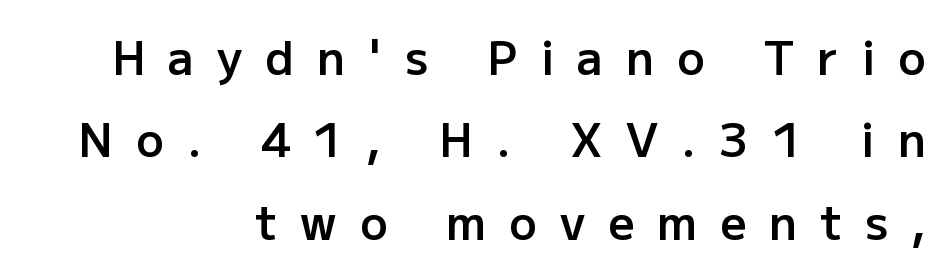
The gap between lines stays unmarked. Compared with a flush-left layout, this one pins lines to the opposite, right side. Is this a sans? Yes — the strokes have no serifs. Does extra space separate the letters? Yes, quite a lot of it. Its strokes are somewhat broadened, the hallmark of semibold type.
